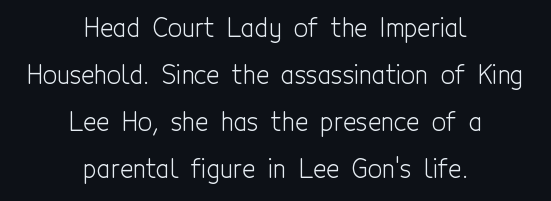
Just letters on the line, the space beneath them empty. A quiet, ordinary-to-light weight characterises the typeface. Every character sits straight up, as roman type does. You could call the tracking neutral — neither tight nor loose. Which margin do the lines hug? Neither — every line sits in the middle.
